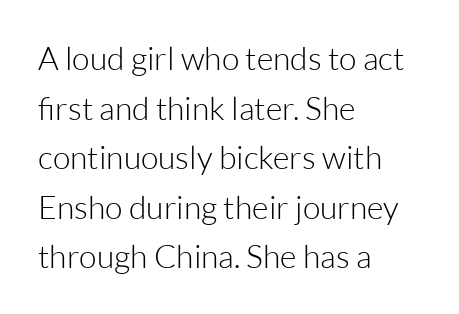
Does the type have serifs? No, each stem ends abruptly. Stroke thickness stays within the range of a standard reading face or lighter. Spacing verdict: proportional, widths tailored to each character. Rule under the text: the space is simply empty.
